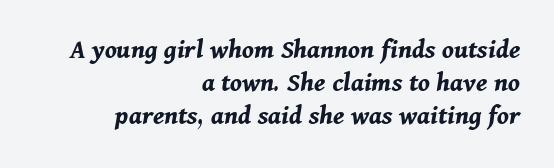
No extra tracking has been applied to these lines. This sample uses an oblique cut, with every glyph tilted off the vertical. Note the varied advance widths — an 'i' is clearly narrower than an 'm'. The space beneath each line is pristine and unruled. Layout note: lines flush right.
